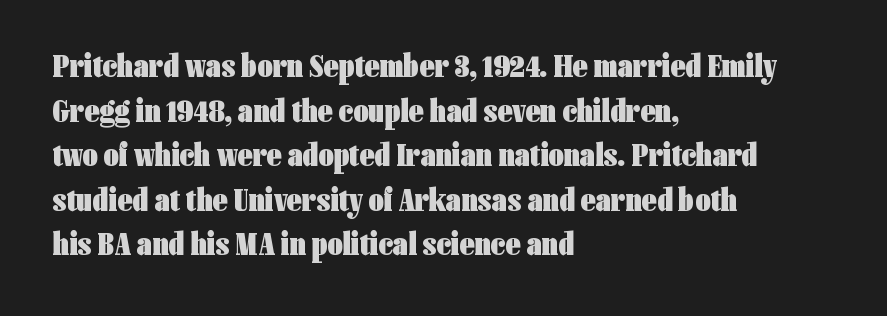
Q: Is the text bold? A: Yes.
Q: Is the text italic (slanted)? A: No, it is upright.
Q: Is the typeface a serif or a sans-serif typeface? A: Sans-serif.
Q: Is the text underlined? A: No.
Q: How is the paragraph aligned? A: Left-aligned.
Q: Is the spacing between letters normal or unusually wide? A: Normal.
Q: Is the spacing between lines tight, normal or loose? A: Normal.
Q: Width (condensed, normal, or wide)? A: Condensed.
Q: Stroke contrast? A: Low.
Q: x-height? A: Medium.
Q: Monospaced? A: No.
